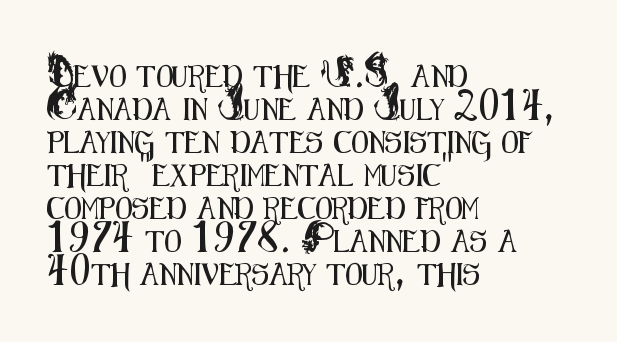
Q: Is the text italic (slanted)? A: No, it is upright.
Q: Is the text underlined? A: No.
Q: How is the paragraph aligned? A: Left-aligned.
Q: Is the spacing between letters normal or unusually wide? A: Normal.
Q: Is the spacing between lines tight, normal or loose? A: Normal.
